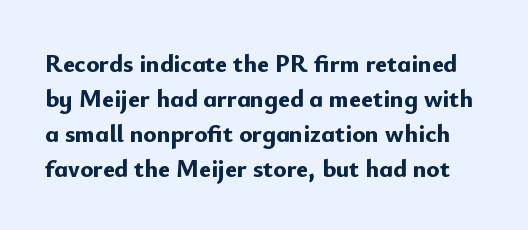
{"italic": "no", "bold": "yes", "underline": "no", "line_spacing": "normal", "line_spacing_ratio": 1.4, "letter_spacing": "normal", "letter_spacing_em": 0.0, "glyph_px": 25}
